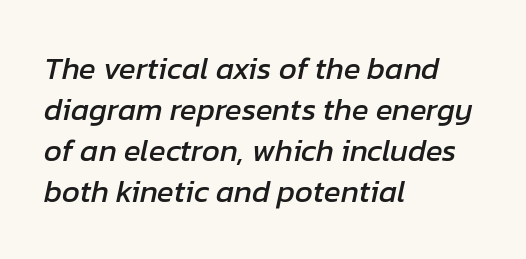
{"italic": "yes", "lean": "right", "slant_degrees": 12, "width": "normal", "stroke_contrast": "low", "x_height": "medium", "monospaced": "no", "underline": "no", "align": "left", "line_spacing": "normal", "line_spacing_ratio": 1.32, "letter_spacing": "normal", "letter_spacing_em": 0.0, "glyph_px": 31}
